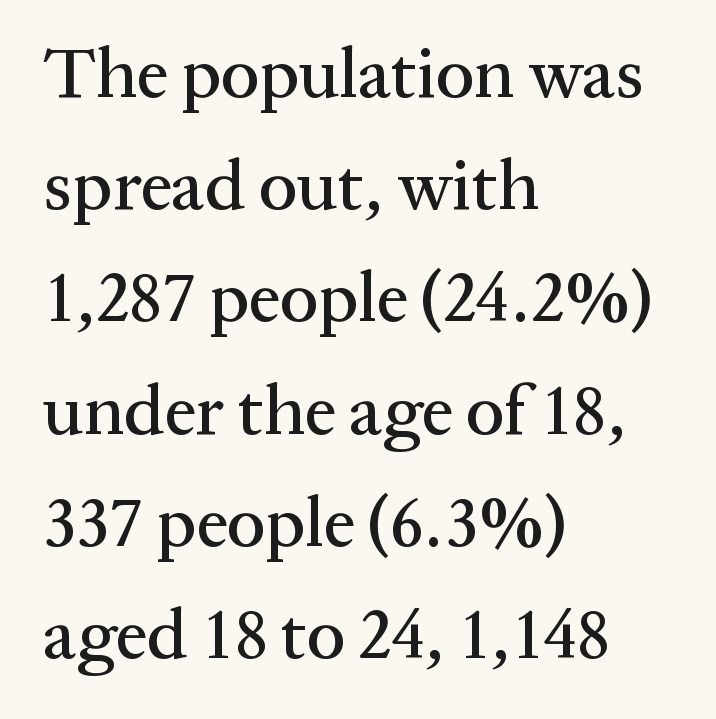
Q: Is the text italic (slanted)? A: No, it is upright.
Q: Is the typeface a serif or a sans-serif typeface? A: Serif.
Q: Is the text underlined? A: No.
Q: How is the paragraph aligned? A: Left-aligned.
Q: Is the spacing between letters normal or unusually wide? A: Normal.
Q: Is the spacing between lines tight, normal or loose? A: Normal.
Q: Width (condensed, normal, or wide)? A: Normal.
Q: Stroke contrast? A: Medium.
Q: x-height? A: Medium.
Q: Monospaced? A: No.
